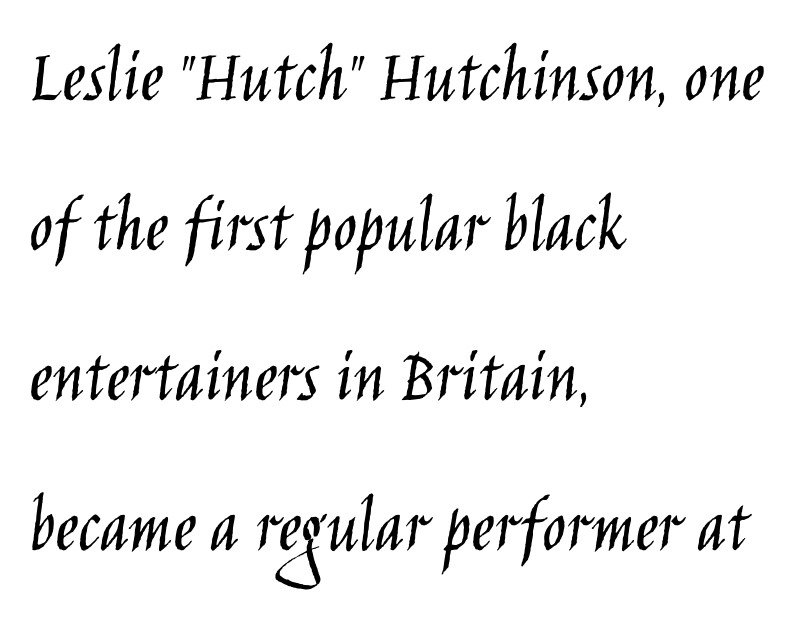
Q: Is the text bold? A: No.
Q: Is the text italic (slanted)? A: Yes.
Q: Is the typeface a serif or a sans-serif typeface? A: Sans-serif.
Q: Is the text underlined? A: No.
Q: How is the paragraph aligned? A: Left-aligned.
Q: Is the spacing between letters normal or unusually wide? A: Normal.
Q: Is the spacing between lines tight, normal or loose? A: Loose.
Q: Width (condensed, normal, or wide)? A: Condensed.
Q: Stroke contrast? A: Low.
Q: x-height? A: Large.
Q: Monospaced? A: No.
